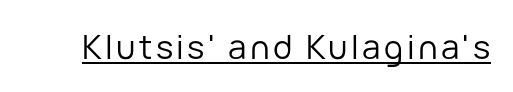
{"serif": "no", "italic": "no", "bold": "no", "weight": "regular", "width": "normal", "stroke_contrast": "low", "x_height": "medium", "monospaced": "no", "underline": "yes", "glyph_px": 33}
